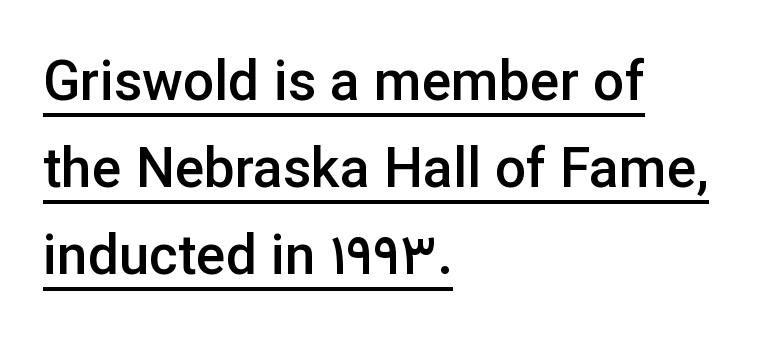
Q: Is the text bold? A: Semi-bold.
Q: Is the text italic (slanted)? A: No, it is upright.
Q: Is the typeface a serif or a sans-serif typeface? A: Sans-serif.
Q: Is the text underlined? A: Yes.
Q: How is the paragraph aligned? A: Left-aligned.
Q: Is the spacing between letters normal or unusually wide? A: Normal.
Q: Is the spacing between lines tight, normal or loose? A: Normal.
Q: Width (condensed, normal, or wide)? A: Normal.
Q: Stroke contrast? A: Low.
Q: x-height? A: Medium.
Q: Monospaced? A: No.
